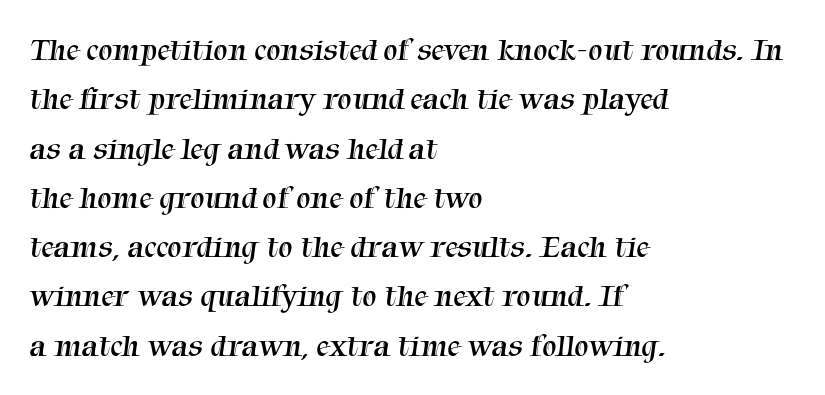
{"serif": "yes", "bold": "no", "weight": "regular", "width": "normal", "stroke_contrast": "medium", "x_height": "medium", "monospaced": "no", "underline": "no", "align": "left", "line_spacing": "normal", "line_spacing_ratio": 1.54, "letter_spacing": "normal", "letter_spacing_em": 0.0, "glyph_px": 32}
